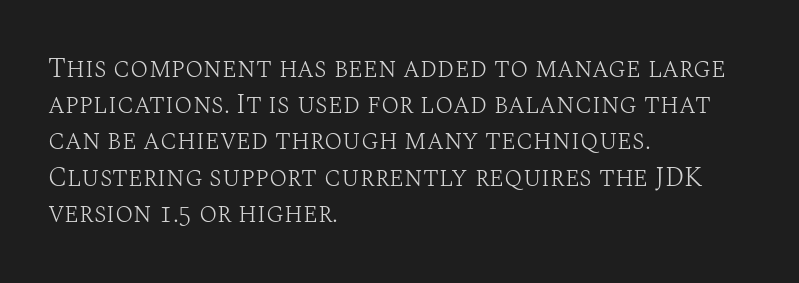
The strokes carry an ordinary text weight at most. Teacher's note: observe the even left margin — that is flush-left alignment. The lines sit at an ordinary, default distance from one another. Does extra space separate the letters? No, they use regular spacing. Posture: vertical. The specimen omits any rule beneath the text block's lines.
